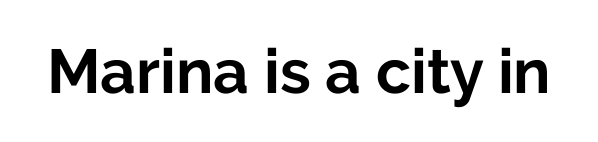
The image shows 62 px bold sans-serif type, upright; set normal letter spacing, not underlined; low stroke contrast and a medium x-height.
